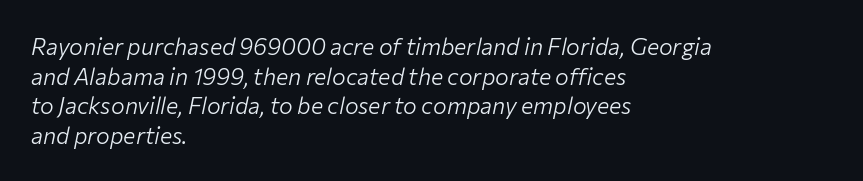
Q: Is the text bold? A: No.
Q: Is the text italic (slanted)? A: Yes, it leans right by about 12 degrees.
Q: Is the text underlined? A: No.
Q: How is the paragraph aligned? A: Left-aligned.
Q: Is the spacing between letters normal or unusually wide? A: Normal.
Q: Is the spacing between lines tight, normal or loose? A: Normal.
